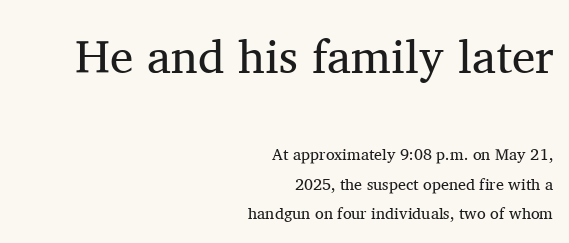
{"serif": "yes", "italic": "no", "bold": "no", "weight": "regular", "width": "normal", "stroke_contrast": "medium", "x_height": "medium", "monospaced": "no", "underline": "no", "align": "right", "line_spacing_ratio": 1.84, "letter_spacing": "normal", "letter_spacing_em": 0.0, "larger_block": "first", "size_ratio": 2.94, "glyph_px": 47}
